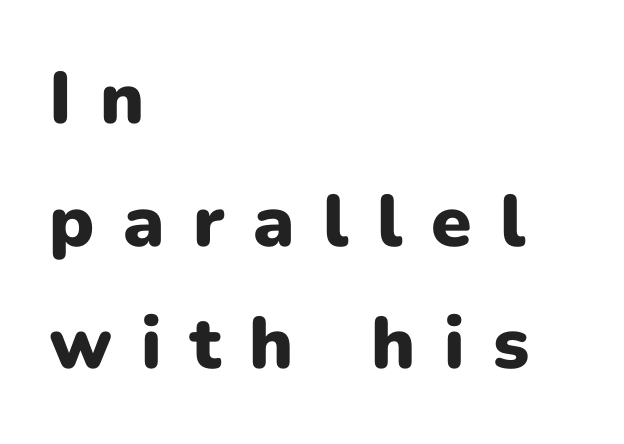
{"serif": "no", "italic": "no", "bold": "yes", "weight": "heavy", "width": "normal", "stroke_contrast": "low", "x_height": "medium", "monospaced": "no", "underline": "no", "align": "left", "line_spacing": "normal", "line_spacing_ratio": 1.68, "letter_spacing": "wide", "letter_spacing_em": 0.39, "glyph_px": 73}
